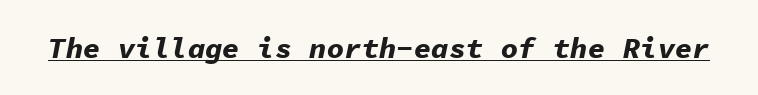
The image shows 29 px bold type, italic (leaning right), monospaced; set normal letter spacing, underlined; low stroke contrast and a medium x-height.
